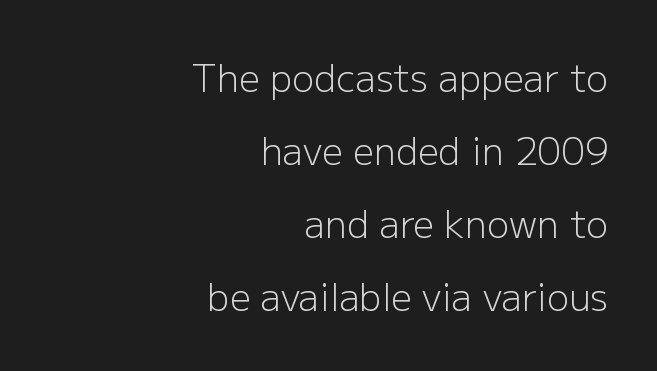
Q: Is the text bold? A: No.
Q: Is the text italic (slanted)? A: No, it is upright.
Q: Is the typeface a serif or a sans-serif typeface? A: Sans-serif.
Q: Is the text underlined? A: No.
Q: How is the paragraph aligned? A: Right-aligned.
Q: Is the spacing between letters normal or unusually wide? A: Normal.
Q: Is the spacing between lines tight, normal or loose? A: Loose.
Q: Width (condensed, normal, or wide)? A: Normal.
Q: Stroke contrast? A: Low.
Q: x-height? A: Medium.
Q: Monospaced? A: No.
